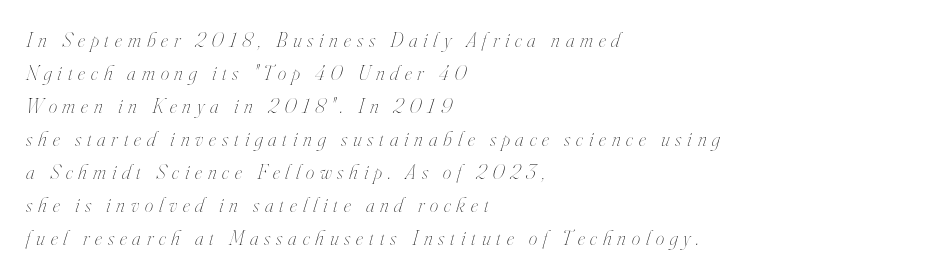
The image shows 21 px text type, italic (leaning right); set left-aligned, normal line spacing (1.57x), unusually wide letter spacing (+0.28 em), not underlined.
